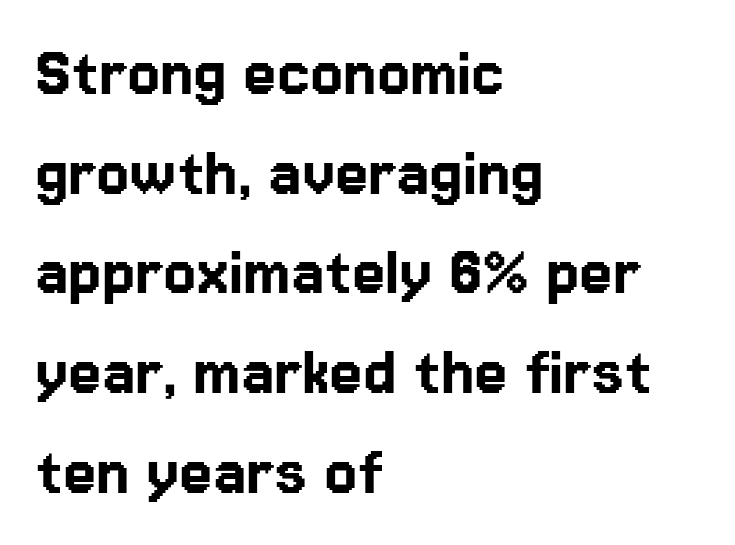
The image shows 75 px sans-serif type, upright; set left-aligned, normal line spacing (1.33x), normal letter spacing, not underlined; low stroke contrast and a medium x-height.
